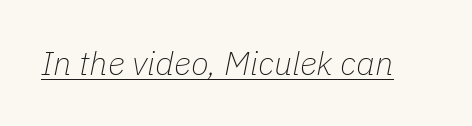
The image shows 33 px thin type, italic (leaning right); set normal letter spacing, underlined; low stroke contrast and a medium x-height.
